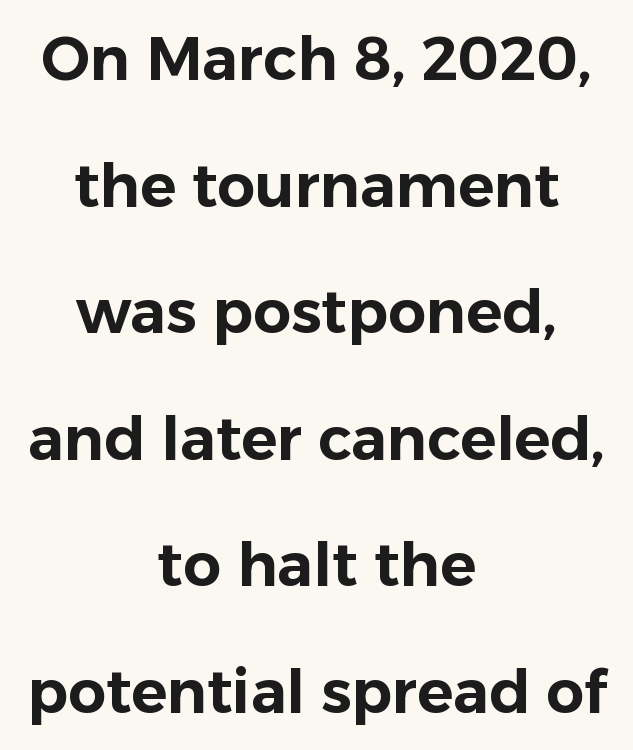
{"serif": "no", "italic": "no", "width": "normal", "stroke_contrast": "low", "x_height": "medium", "monospaced": "no", "underline": "no", "align": "center", "line_spacing": "loose", "line_spacing_ratio": 2.11, "letter_spacing": "normal", "letter_spacing_em": 0.0, "glyph_px": 60}
